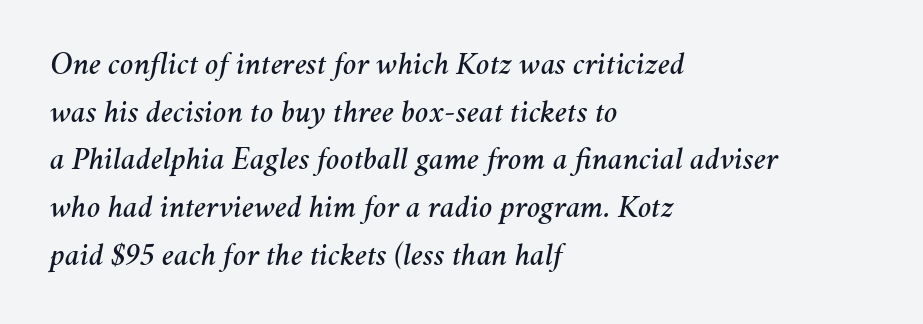
Q: Is the text italic (slanted)? A: Yes, it leans right by about 11 degrees.
Q: Is the text underlined? A: No.
Q: How is the paragraph aligned? A: Left-aligned.
Q: Is the spacing between letters normal or unusually wide? A: Normal.
Q: Is the spacing between lines tight, normal or loose? A: Normal.
Q: Width (condensed, normal, or wide)? A: Normal.
Q: Stroke contrast? A: Medium.
Q: x-height? A: Medium.
Q: Monospaced? A: No.
